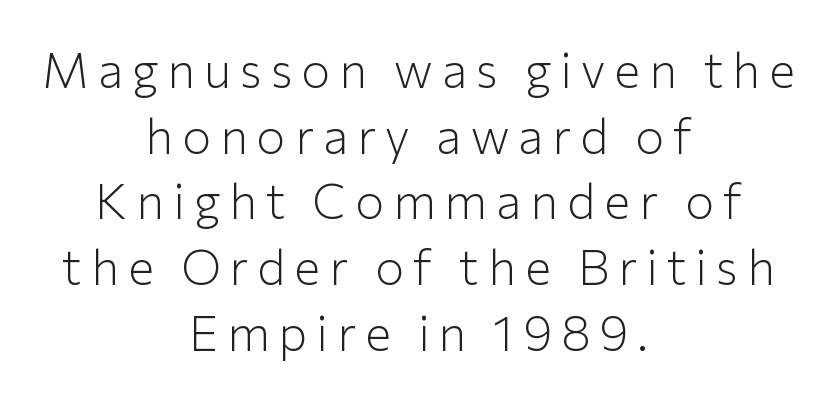
The image shows 49 px light sans-serif type, upright; set centered, normal line spacing (1.34x), not underlined; low stroke contrast and a medium x-height.
